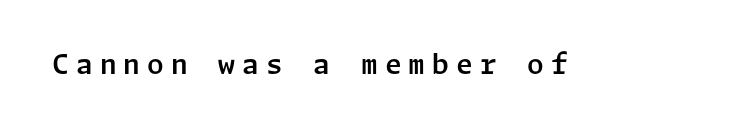
Underline: absent. Each word looks stretched out because of the extra space between its letters. Tall strokes in this sample are plumb rather than angled.
